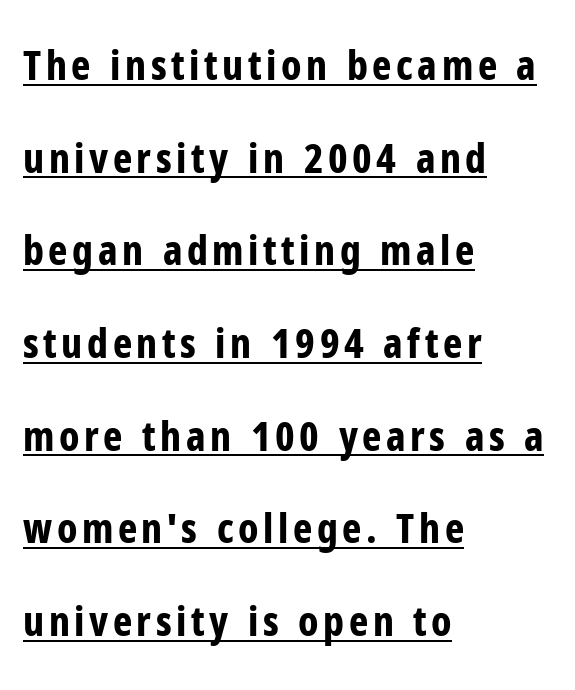
The image shows 41 px bold, condensed sans-serif type, upright; set left-aligned, loose line spacing (2.26x), underlined; low stroke contrast and a medium x-height.
